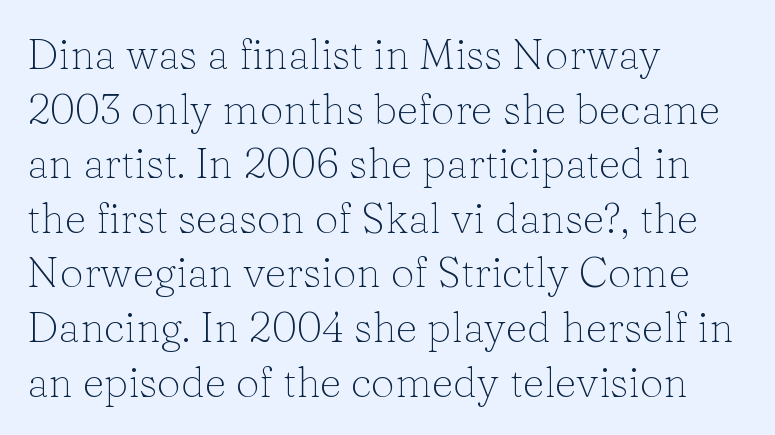
Note: serifs present on the glyphs. Interline gaps are of average width in this sample. How are the letters spaced? Ordinarily, with no added tracking. Reading down the block, your eye returns to a fixed left position each line.
